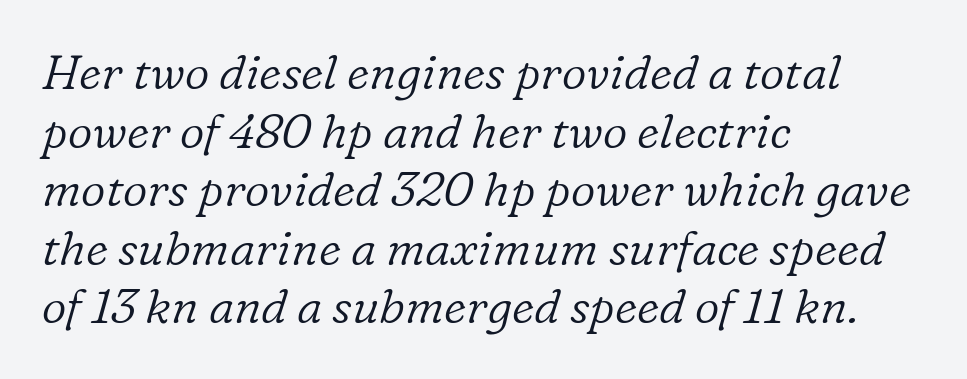
Q: Is the text bold? A: No.
Q: Is the text italic (slanted)? A: Yes, it leans right by about 16 degrees.
Q: Is the typeface a serif or a sans-serif typeface? A: Serif.
Q: Is the text underlined? A: No.
Q: How is the paragraph aligned? A: Left-aligned.
Q: Is the spacing between letters normal or unusually wide? A: Normal.
Q: Width (condensed, normal, or wide)? A: Normal.
Q: Stroke contrast? A: Low.
Q: x-height? A: Medium.
Q: Monospaced? A: No.
